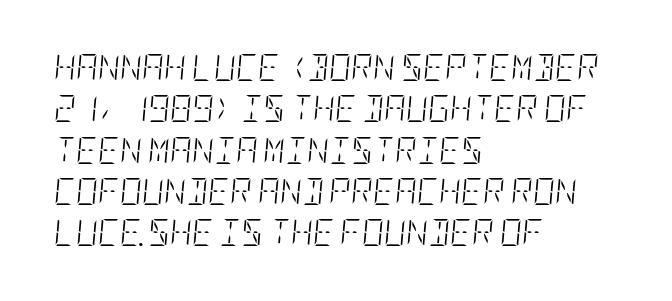
The image shows 27 px text type, italic (leaning right); set left-aligned, normal line spacing (1.53x), normal letter spacing, not underlined.
